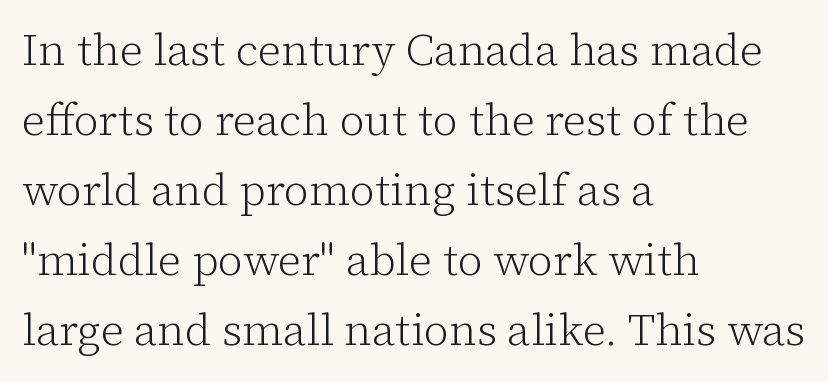
{"serif": "yes", "italic": "no", "bold": "no", "weight": "light", "width": "normal", "stroke_contrast": "low", "x_height": "medium", "monospaced": "no", "underline": "no", "align": "left", "line_spacing": "normal", "line_spacing_ratio": 1.59, "letter_spacing": "normal", "letter_spacing_em": 0.0, "glyph_px": 44}
